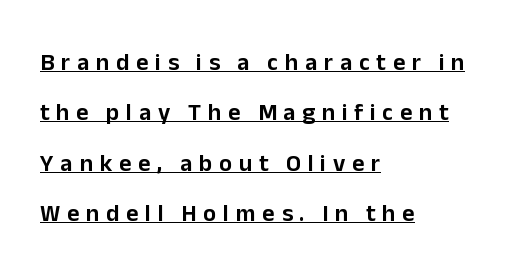
{"italic": "no", "underline": "yes", "align": "left", "line_spacing": "loose", "line_spacing_ratio": 2.1, "letter_spacing": "wide", "letter_spacing_em": 0.28, "glyph_px": 24}
